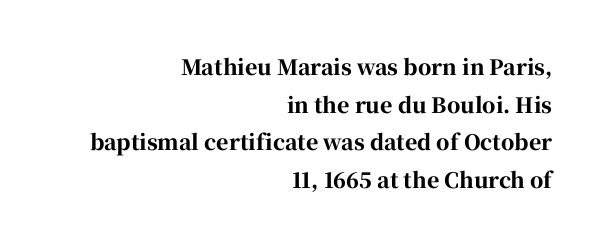
Q: Is the text bold? A: Yes.
Q: Is the text italic (slanted)? A: No, it is upright.
Q: Is the text underlined? A: No.
Q: How is the paragraph aligned? A: Right-aligned.
Q: Is the spacing between letters normal or unusually wide? A: Normal.
